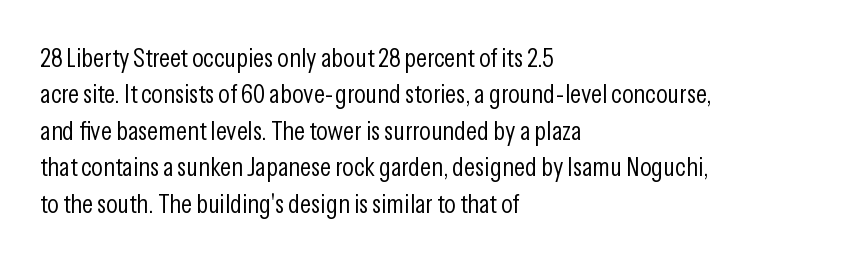
The image shows 27 px text type, upright; set left-aligned, normal line spacing (1.35x), normal letter spacing, not underlined.
